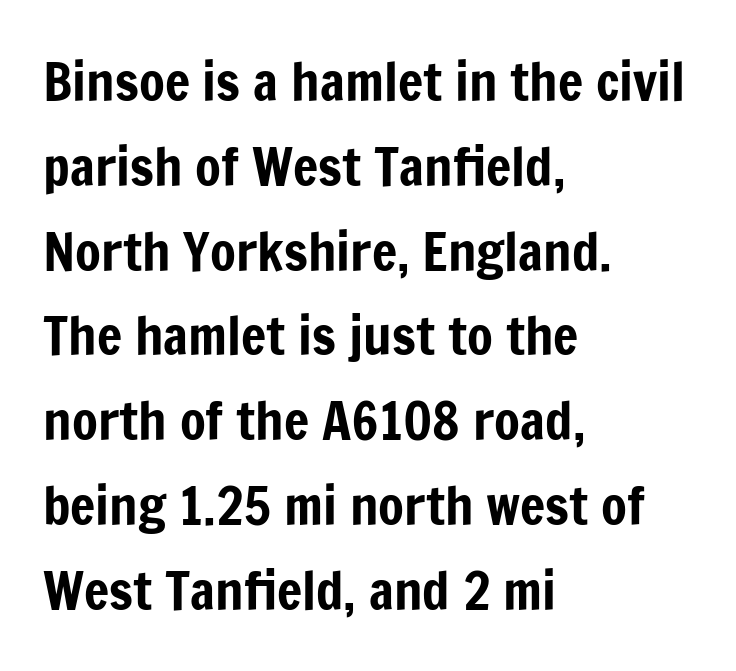
Q: Is the text italic (slanted)? A: No, it is upright.
Q: Is the typeface a serif or a sans-serif typeface? A: Sans-serif.
Q: Is the text underlined? A: No.
Q: How is the paragraph aligned? A: Left-aligned.
Q: Is the spacing between letters normal or unusually wide? A: Normal.
Q: Is the spacing between lines tight, normal or loose? A: Normal.
Q: Width (condensed, normal, or wide)? A: Condensed.
Q: Stroke contrast? A: Low.
Q: x-height? A: Medium.
Q: Monospaced? A: No.
